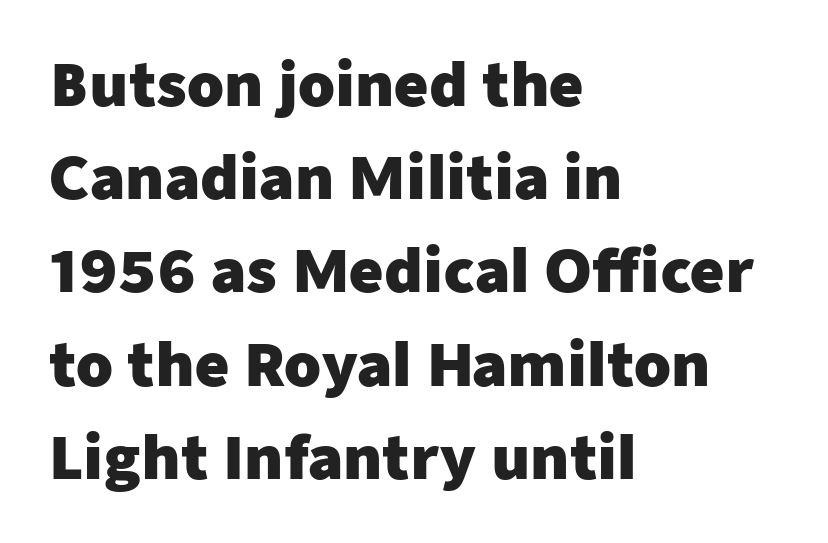
Leading matches the norm, producing a regular column. Beneath every word, the page is bare. A classic flush-left, rag-right setting is used for this passage. This sample uses an upright cut, with every glyph sitting square on the baseline.
